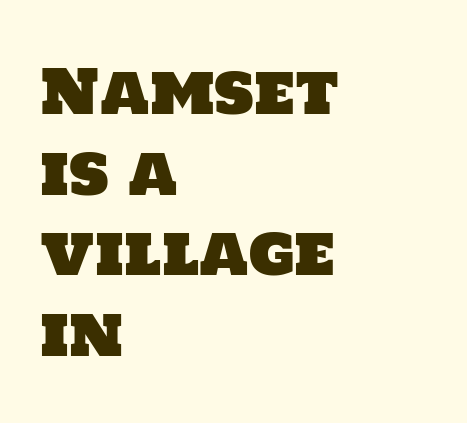
The image shows 61 px sans-serif type; set left-aligned, normal line spacing (1.32x), normal letter spacing, not underlined; low stroke contrast and a large x-height.
